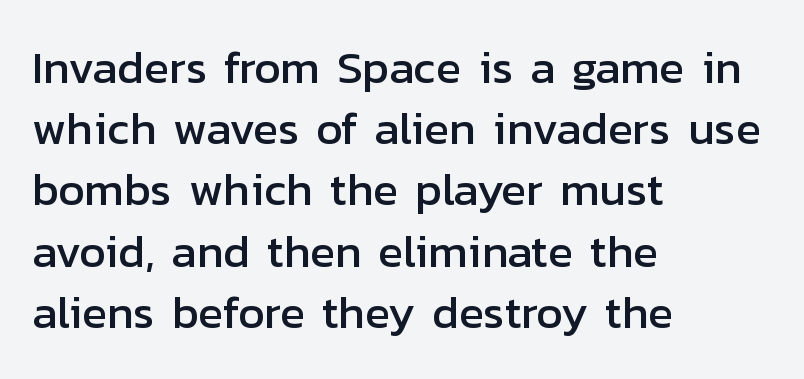
The image shows 46 px sans-serif type, upright; set left-aligned, normal line spacing (1.33x), normal letter spacing, not underlined; low stroke contrast and a medium x-height.
